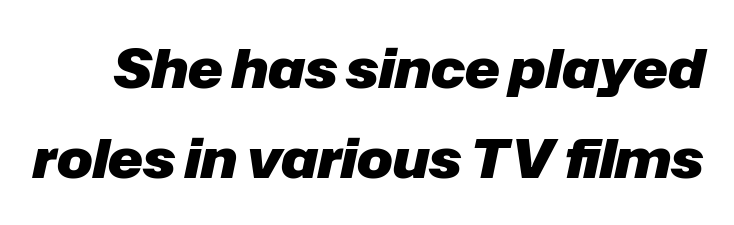
Q: Is the text bold? A: Yes.
Q: Is the text italic (slanted)? A: Yes, it leans right by about 12 degrees.
Q: Is the text underlined? A: No.
Q: Is the spacing between letters normal or unusually wide? A: Normal.
Q: Is the spacing between lines tight, normal or loose? A: Normal.
Q: Width (condensed, normal, or wide)? A: Normal.
Q: Stroke contrast? A: Low.
Q: x-height? A: Medium.
Q: Monospaced? A: No.
